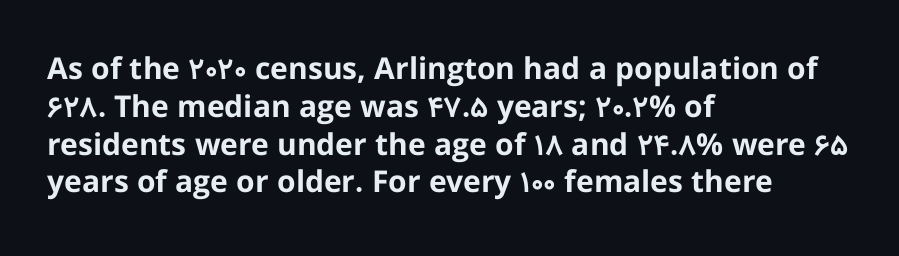
{"serif": "no", "italic": "no", "bold": "yes", "weight": "bold", "width": "normal", "stroke_contrast": "low", "x_height": "medium", "monospaced": "no", "underline": "no", "align": "left", "line_spacing": "normal", "line_spacing_ratio": 1.26, "letter_spacing": "normal", "letter_spacing_em": 0.0, "glyph_px": 30}
